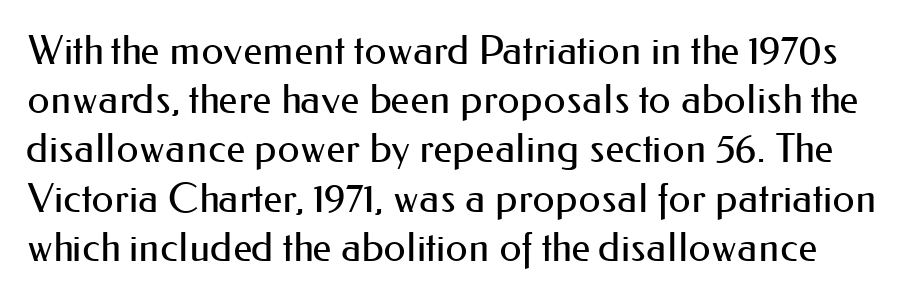
The image shows 40 px regular-weight sans-serif type, upright; set line spacing 1.23x, normal letter spacing, not underlined; medium stroke contrast and a small x-height.
